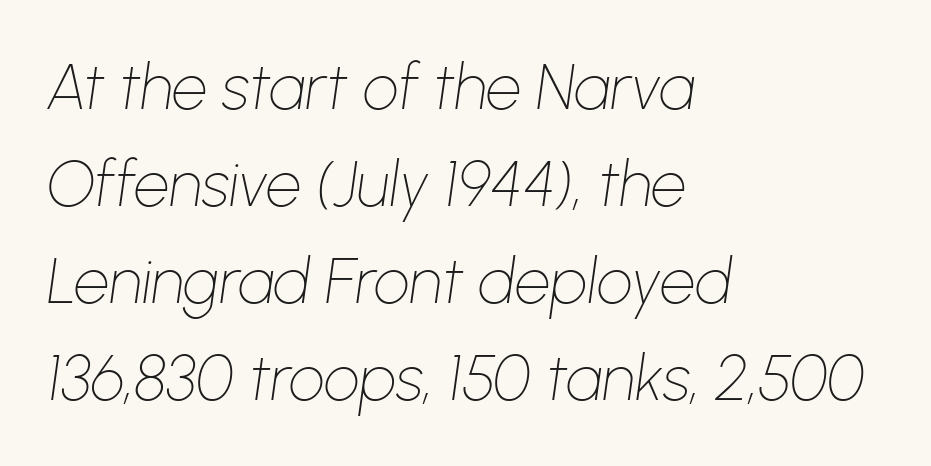
The rendering keeps characters at their native spacing. Vertical spacing — default. When letters slant like this, we call the style italic. Here the designer chose a conventional face with non-uniform glyph widths. The compositor pushed each line to the left boundary.
